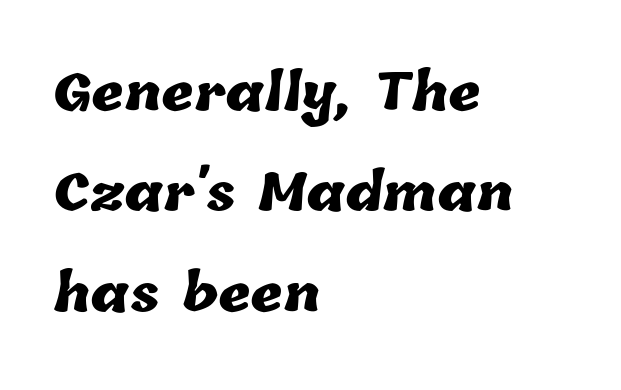
The image shows 50 px heavy type; set left-aligned, loose line spacing (2.01x), normal letter spacing, not underlined; low stroke contrast and a medium x-height.
